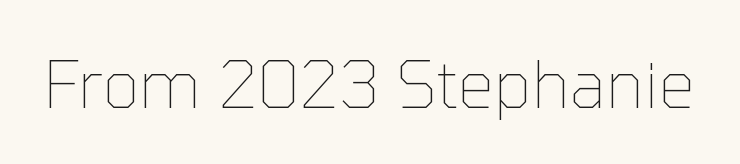
{"italic": "no", "bold": "no", "weight": "thin", "width": "normal", "stroke_contrast": "low", "x_height": "medium", "monospaced": "no", "underline": "no", "letter_spacing": "normal", "letter_spacing_em": 0.0, "glyph_px": 65}
